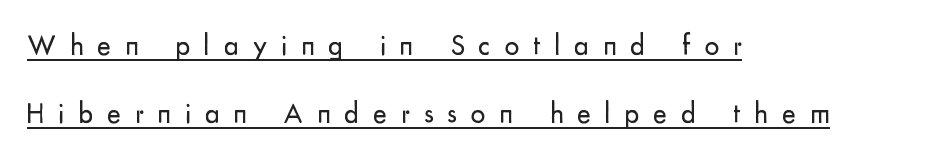
A typographer would call this underscored text. Are there feet on the stems? There aren't — it's a sans. A quiet, ordinary-to-light weight characterises the typeface. Every character sits straight up, as roman type does.
